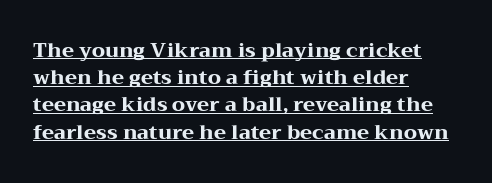
The image shows 20 px bold type, upright; set left-aligned, normal line spacing (1.36x), normal letter spacing, underlined.
